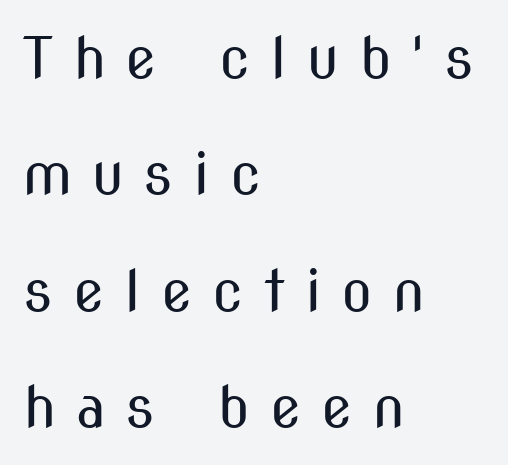
Classification — sans serif. These glyphs show unthickened strokes, regular width or finer. Glyph-to-glyph distance is far greater than everyday printed text. Notice how the passage keeps a crisp vertical edge on the left only. The passage shown is typed in a proportional face where columns would drift. The space directly below the letters is spotless.
